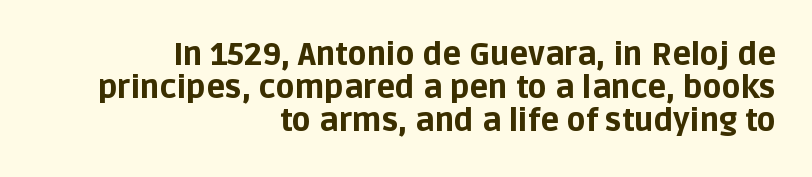
Q: Is the text bold? A: Yes.
Q: Is the text italic (slanted)? A: No, it is upright.
Q: Is the typeface a serif or a sans-serif typeface? A: Sans-serif.
Q: Is the text underlined? A: No.
Q: How is the paragraph aligned? A: Right-aligned.
Q: Is the spacing between letters normal or unusually wide? A: Normal.
Q: Is the spacing between lines tight, normal or loose? A: Tight.
Q: Width (condensed, normal, or wide)? A: Normal.
Q: Stroke contrast? A: Low.
Q: x-height? A: Large.
Q: Monospaced? A: No.
